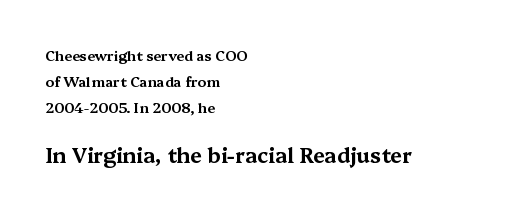
The image shows 21 px text type, upright; set left-aligned, line spacing 1.85x, normal letter spacing, not underlined; the second (bottom) block is 1.5x larger.
